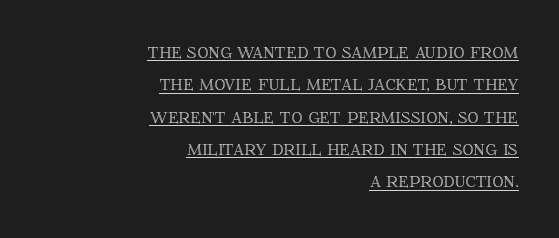
{"italic": "no", "underline": "yes", "align": "right", "line_spacing": "normal", "line_spacing_ratio": 1.47, "letter_spacing": "normal", "letter_spacing_em": 0.0, "glyph_px": 22}
